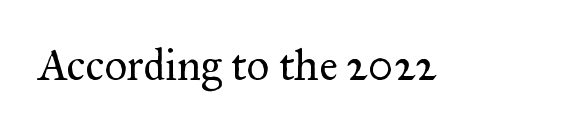
{"serif": "yes", "italic": "no", "bold": "no", "weight": "regular", "width": "normal", "stroke_contrast": "medium", "x_height": "small", "monospaced": "no", "underline": "no", "letter_spacing": "normal", "letter_spacing_em": 0.0, "glyph_px": 44}
